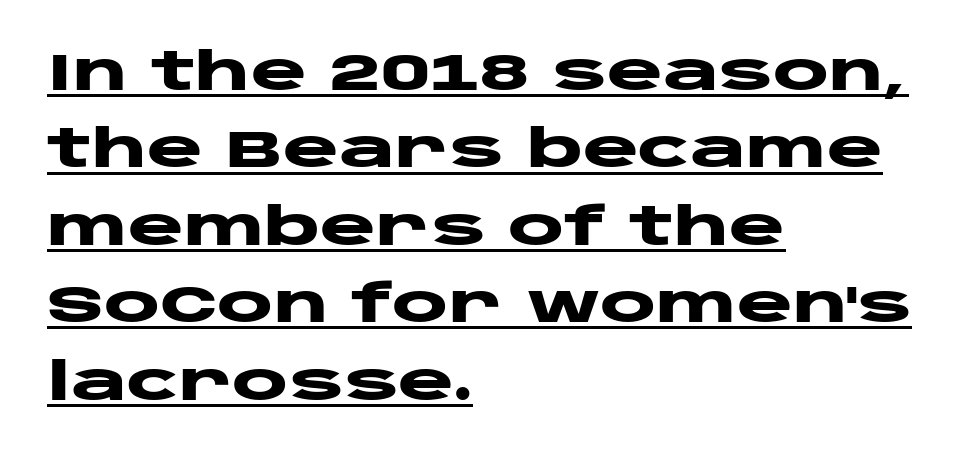
{"serif": "no", "italic": "no", "bold": "yes", "weight": "heavy", "width": "wide", "stroke_contrast": "low", "x_height": "large", "monospaced": "no", "underline": "yes", "align": "left", "line_spacing": "normal", "line_spacing_ratio": 1.46, "letter_spacing": "normal", "letter_spacing_em": 0.0, "glyph_px": 53}
